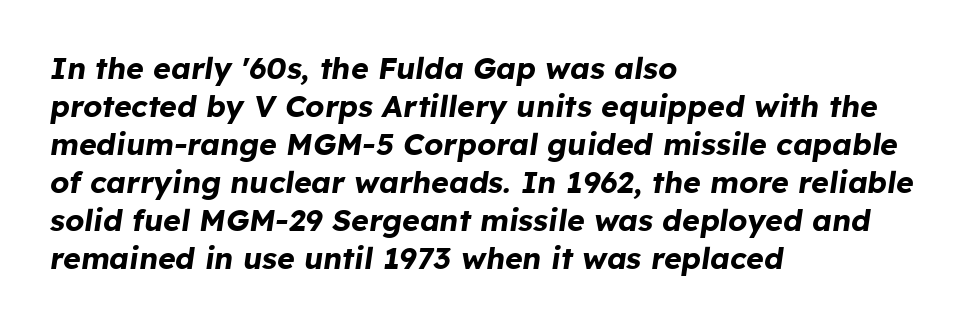
Q: Is the text bold? A: Yes.
Q: Is the text italic (slanted)? A: Yes, it leans right by about 8 degrees.
Q: Is the text underlined? A: No.
Q: How is the paragraph aligned? A: Left-aligned.
Q: Is the spacing between letters normal or unusually wide? A: Normal.
Q: Is the spacing between lines tight, normal or loose? A: Normal.
Q: Width (condensed, normal, or wide)? A: Normal.
Q: Stroke contrast? A: Low.
Q: x-height? A: Medium.
Q: Monospaced? A: No.
